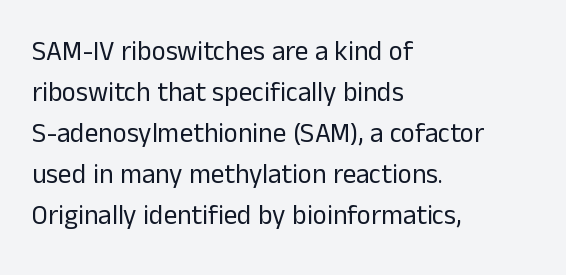
The image shows 27 px text type, upright; set left-aligned, normal line spacing (1.52x), normal letter spacing, not underlined.
